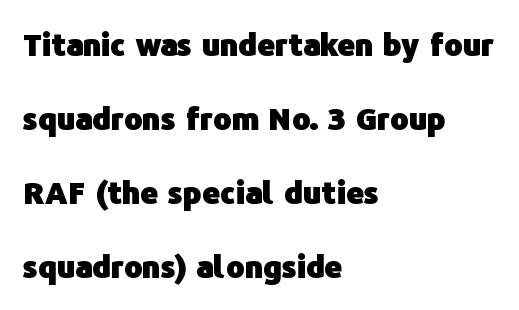
Character widths vary here, with narrow letters taking less room than wide ones. The letters are bold, with thick, heavy strokes. You can tell from the bare stems that sans-serif type was used. This rendering features lettering with no underline.
